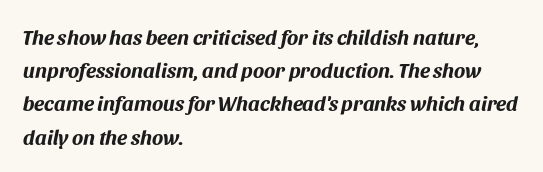
Q: Is the text bold? A: Yes.
Q: Is the text italic (slanted)? A: Yes, it leans right by about 11 degrees.
Q: Is the text underlined? A: No.
Q: How is the paragraph aligned? A: Left-aligned.
Q: Is the spacing between letters normal or unusually wide? A: Normal.
Q: Is the spacing between lines tight, normal or loose? A: Normal.
